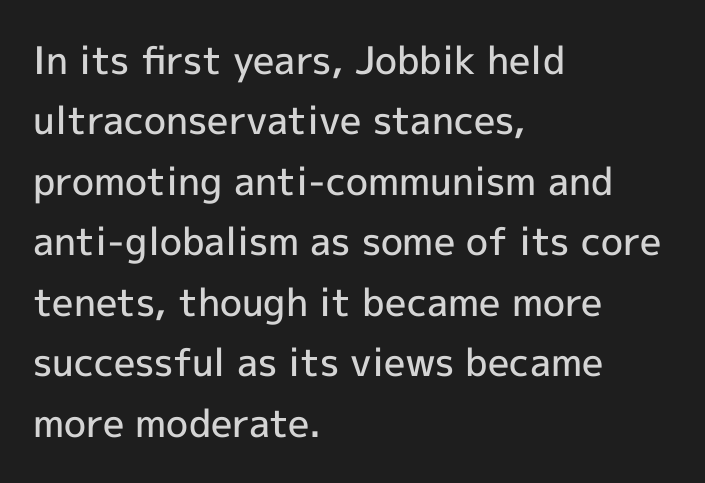
{"serif": "no", "italic": "no", "bold": "semi", "weight": "semibold", "width": "normal", "x_height": "medium", "monospaced": "no", "underline": "no", "align": "left", "line_spacing": "normal", "line_spacing_ratio": 1.59, "letter_spacing": "normal", "letter_spacing_em": 0.0, "glyph_px": 38}
